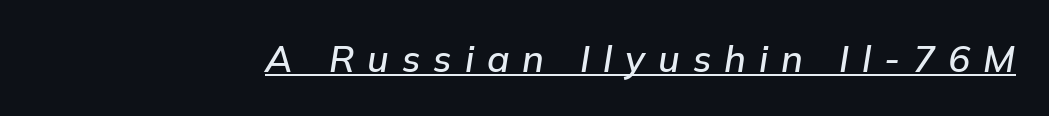
This sample uses expanded letter spacing, leaving extra air between glyphs. Emphasis is given by a line drawn under the lettering. Note the varied advance widths — an 'i' is clearly narrower than an 'm'. The font's italic variant was chosen for this text.
